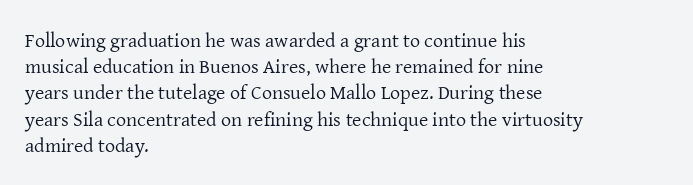
{"italic": "no", "bold": "no", "underline": "no", "align": "left", "line_spacing": "normal", "line_spacing_ratio": 1.31, "letter_spacing": "normal", "letter_spacing_em": 0.0, "glyph_px": 20}
